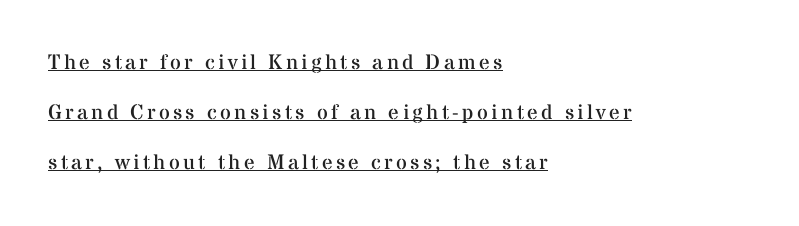
Characters remain perfectly vertical along every line. The rendering uses the underline text-decoration. These lines are set flush left with a ragged right edge. Each new line begins a long way beneath the previous one.
